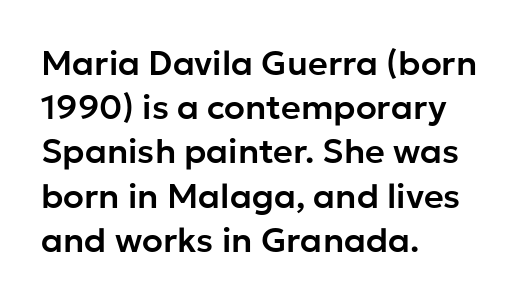
The passage shown is typeset with a sans-serif family. The rendering anchors every line to the left-hand side. Just letters on the line, the space beneath them empty. If you measured baseline to baseline, you'd find a middling distance. Is this a fixed-width face? No — the glyphs have proportional, varying widths. Every character sits straight up, as roman type does.
